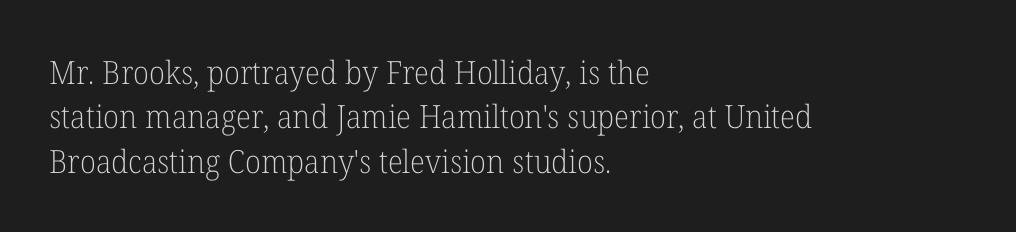
The image shows 32 px light serif type, upright; set left-aligned, normal line spacing (1.39x), normal letter spacing, not underlined; low stroke contrast and a medium x-height.
